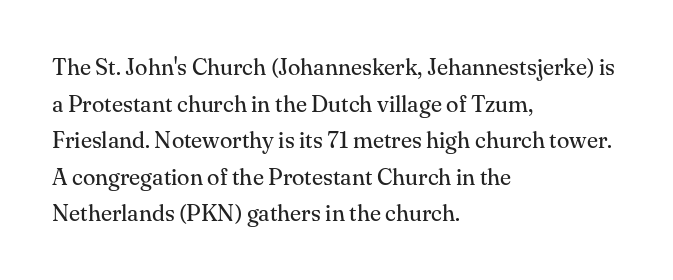
The image shows 23 px text type, upright; set left-aligned, normal line spacing (1.59x), normal letter spacing, not underlined.
